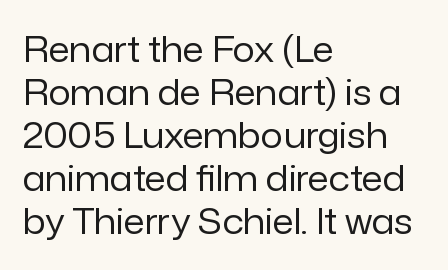
Q: Is the text bold? A: No.
Q: Is the text italic (slanted)? A: No, it is upright.
Q: Is the typeface a serif or a sans-serif typeface? A: Sans-serif.
Q: Is the text underlined? A: No.
Q: How is the paragraph aligned? A: Left-aligned.
Q: Is the spacing between letters normal or unusually wide? A: Normal.
Q: Width (condensed, normal, or wide)? A: Normal.
Q: Stroke contrast? A: Low.
Q: x-height? A: Medium.
Q: Monospaced? A: No.
